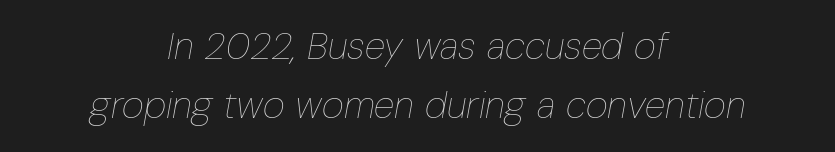
Each stroke keeps to a modest, everyday thickness or less. The zone under the glyphs is completely vacant. Looking at the ascenders, they clearly lean. In terms of letterspacing, this is plain default setting. If you folded the block vertically in half, each line would mirror itself in length. The line-height multiplier appears to be the usual default.
